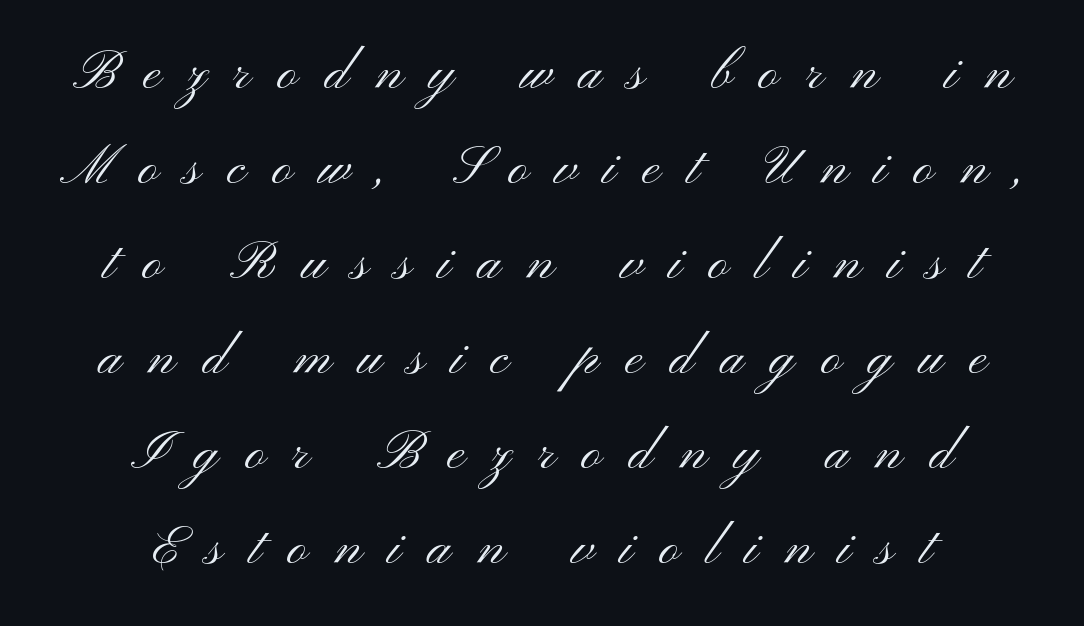
Q: Is the text bold? A: No.
Q: Is the text italic (slanted)? A: Yes.
Q: Is the typeface a serif or a sans-serif typeface? A: Sans-serif.
Q: Is the text underlined? A: No.
Q: How is the paragraph aligned? A: Centered.
Q: Is the spacing between letters normal or unusually wide? A: Unusually wide.
Q: Width (condensed, normal, or wide)? A: Wide.
Q: Stroke contrast? A: Medium.
Q: x-height? A: Small.
Q: Monospaced? A: No.
